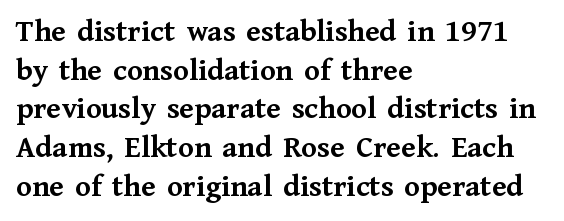
The image shows 32 px semibold serif type, upright; set left-aligned, line spacing 1.21x, normal letter spacing, not underlined; medium stroke contrast and a medium x-height.
